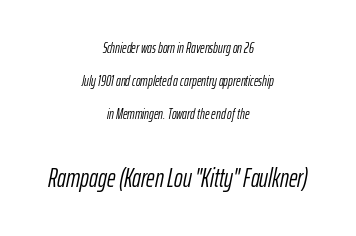
Q: Is the text bold? A: No.
Q: Is the text italic (slanted)? A: Yes, it leans right by about 12 degrees.
Q: Is the text underlined? A: No.
Q: How is the paragraph aligned? A: Centered.
Q: Is the spacing between letters normal or unusually wide? A: Normal.
Q: Is the spacing between lines tight, normal or loose? A: Loose.
Q: Which block of text is set in a larger size, the first (top) or the second (bottom)? A: The second (bottom) one.
